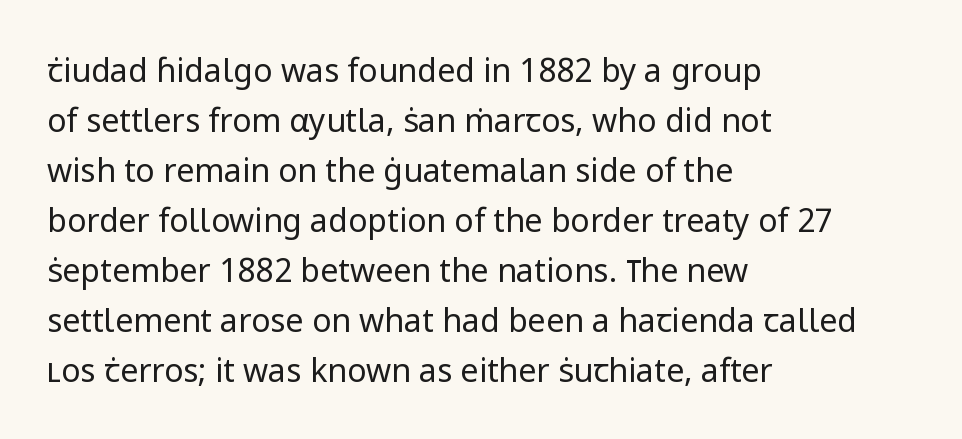
Q: Is the text bold? A: No.
Q: Is the text italic (slanted)? A: No, it is upright.
Q: Is the typeface a serif or a sans-serif typeface? A: Sans-serif.
Q: Is the text underlined? A: No.
Q: How is the paragraph aligned? A: Left-aligned.
Q: Is the spacing between letters normal or unusually wide? A: Normal.
Q: Is the spacing between lines tight, normal or loose? A: Normal.
Q: Width (condensed, normal, or wide)? A: Normal.
Q: Stroke contrast? A: Low.
Q: x-height? A: Medium.
Q: Monospaced? A: No.
